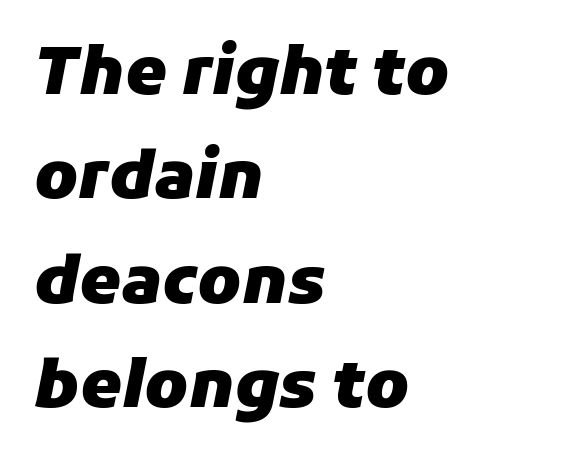
The image shows 66 px heavy type, italic (leaning right); set left-aligned, normal line spacing (1.58x), normal letter spacing, not underlined; low stroke contrast and a medium x-height.
